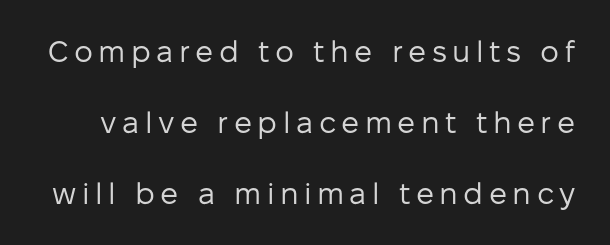
{"serif": "no", "italic": "no", "bold": "no", "weight": "regular", "width": "normal", "stroke_contrast": "low", "x_height": "medium", "monospaced": "no", "underline": "no", "line_spacing": "loose", "line_spacing_ratio": 2.36, "glyph_px": 30}
